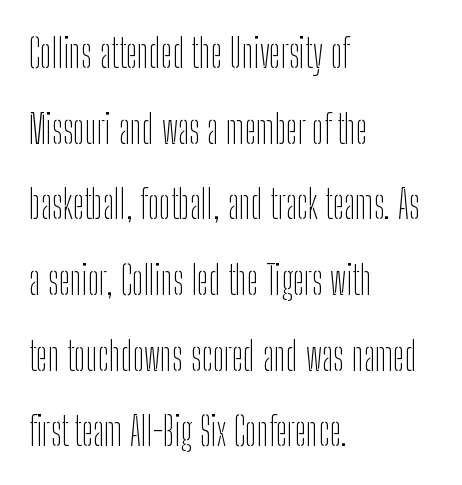
Serif or sans? Sans — the stroke terminals are bare. Think of a printed novel: that variable character pitch is what you see here. Spacing between characters is what you'd get straight out of the box. Glance below the letters and you will spot only blank space.
